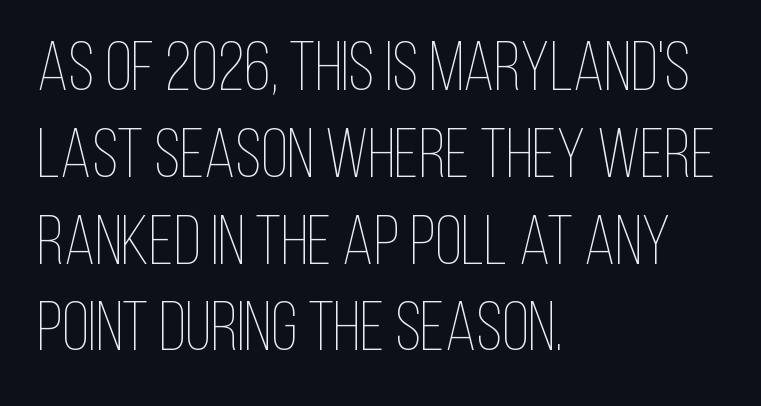
You could not count columns in this text — the font is proportionally spaced. The passage shown has conventional tracking throughout. The passage is arranged the way most books set body copy — flush left. Nothing heavy about these letters — not bold at all.
